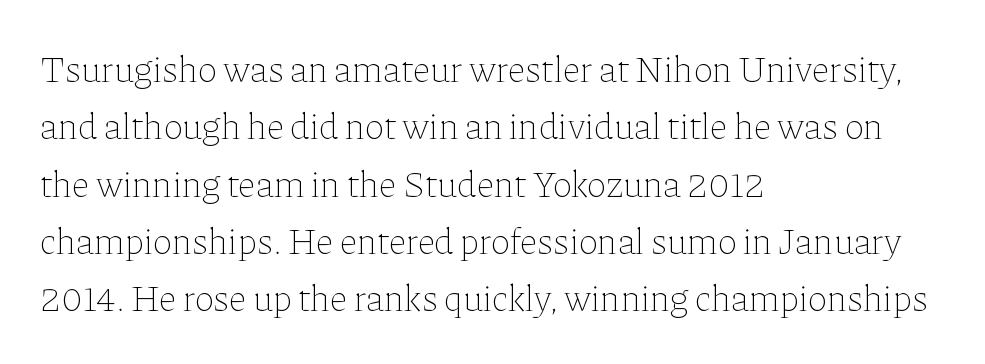
{"italic": "no", "bold": "no", "weight": "thin", "width": "normal", "stroke_contrast": "low", "x_height": "medium", "monospaced": "no", "underline": "no", "align": "left", "line_spacing": "normal", "line_spacing_ratio": 1.55, "letter_spacing": "normal", "letter_spacing_em": 0.0, "glyph_px": 37}
